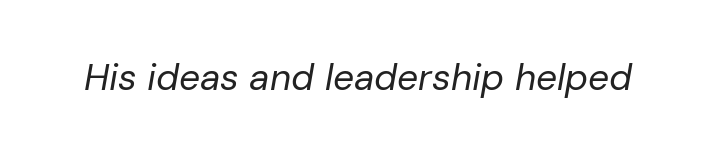
{"italic": "yes", "lean": "right", "slant_degrees": 10, "bold": "no", "weight": "regular", "width": "normal", "stroke_contrast": "low", "x_height": "medium", "monospaced": "no", "underline": "no", "letter_spacing": "normal", "letter_spacing_em": 0.0, "glyph_px": 37}
